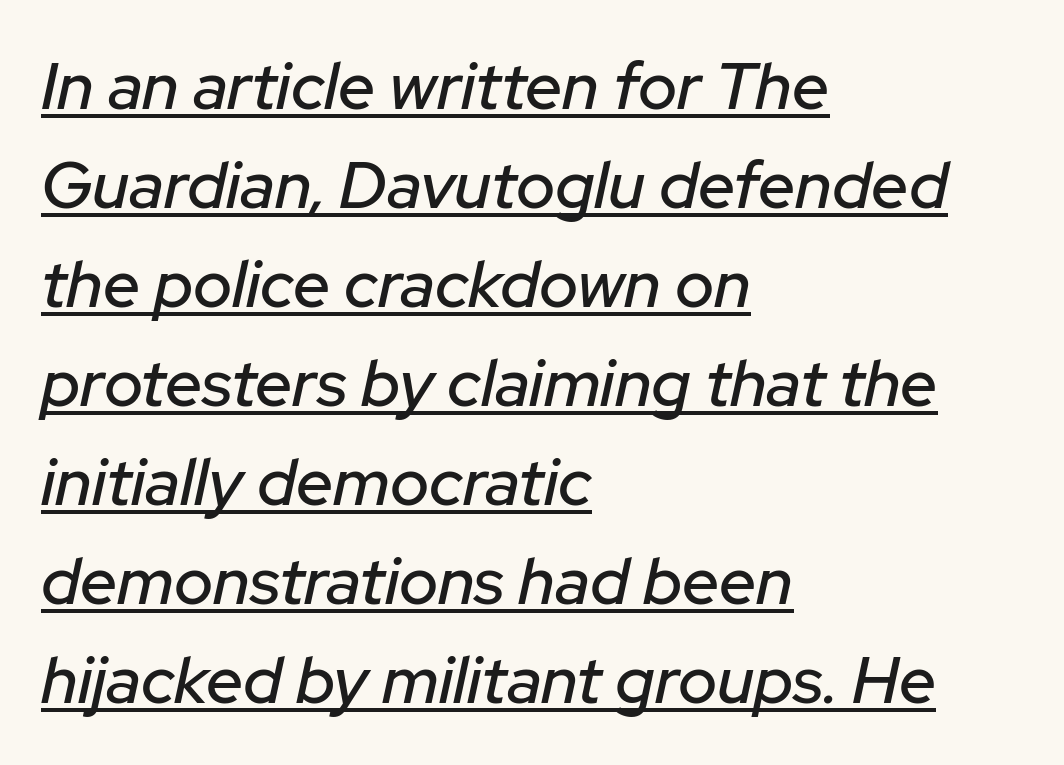
Varying glyph widths throughout — classic text-font behaviour. The specimen includes a rule beneath the text block's lines. Rendered with sloped, italic letterforms. The vertical gap from one line to the next is medium. You could call the tracking neutral — neither tight nor loose.
